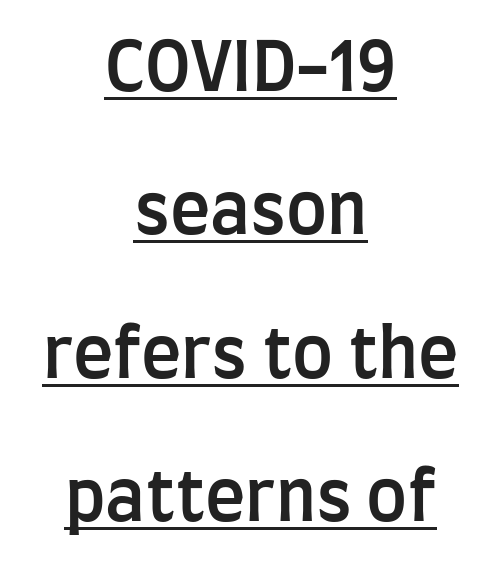
{"serif": "no", "italic": "no", "bold": "semi", "weight": "semibold", "width": "condensed", "stroke_contrast": "low", "x_height": "large", "monospaced": "no", "underline": "yes", "align": "center", "line_spacing": "loose", "line_spacing_ratio": 2.11, "letter_spacing": "normal", "letter_spacing_em": 0.0, "glyph_px": 68}
